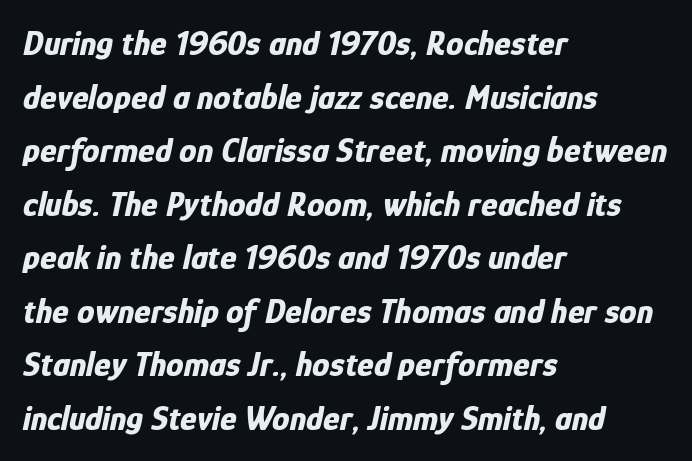
The image shows 35 px bold, condensed type, italic (leaning right); set left-aligned, normal line spacing (1.53x), normal letter spacing, not underlined; low stroke contrast and a medium x-height.
